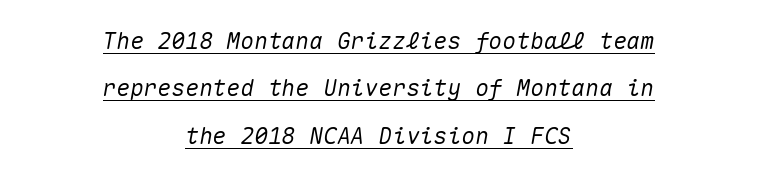
Q: Is the text italic (slanted)? A: Yes, it leans right by about 10 degrees.
Q: Is the text underlined? A: Yes.
Q: How is the paragraph aligned? A: Centered.
Q: Is the spacing between letters normal or unusually wide? A: Normal.
Q: Is the spacing between lines tight, normal or loose? A: Loose.
